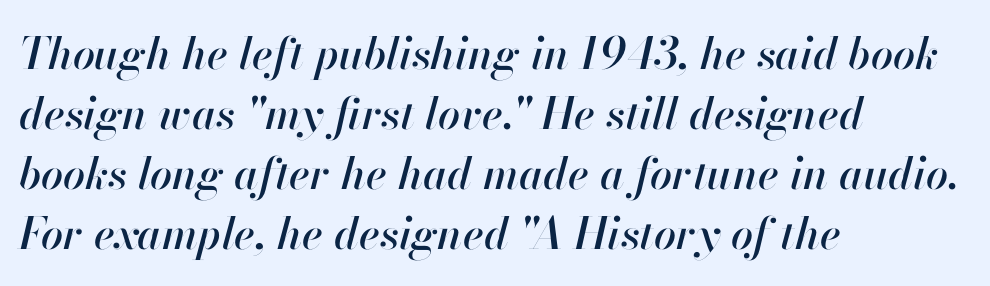
Q: Is the text italic (slanted)? A: Yes, it leans right by about 13 degrees.
Q: Is the text underlined? A: No.
Q: How is the paragraph aligned? A: Left-aligned.
Q: Is the spacing between letters normal or unusually wide? A: Normal.
Q: Is the spacing between lines tight, normal or loose? A: Normal.
Q: Width (condensed, normal, or wide)? A: Normal.
Q: Stroke contrast? A: High.
Q: x-height? A: Small.
Q: Monospaced? A: No.
